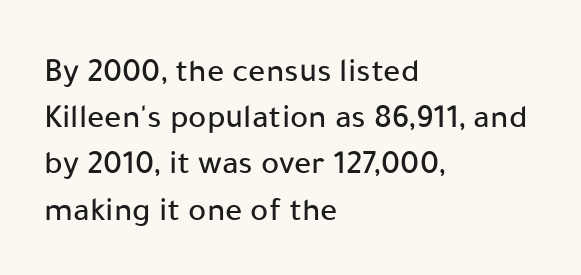
{"serif": "no", "italic": "no", "width": "normal", "stroke_contrast": "low", "x_height": "medium", "monospaced": "no", "underline": "no", "align": "left", "line_spacing": "normal", "line_spacing_ratio": 1.36, "letter_spacing": "normal", "letter_spacing_em": 0.0, "glyph_px": 34}
